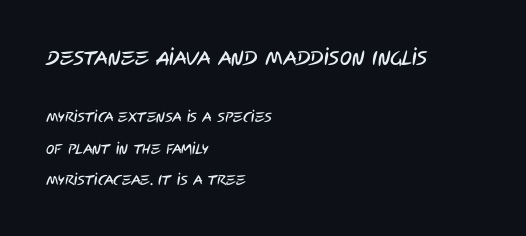
Q: Is the text underlined? A: No.
Q: How is the paragraph aligned? A: Left-aligned.
Q: Is the spacing between letters normal or unusually wide? A: Normal.
Q: Is the spacing between lines tight, normal or loose? A: Loose.
Q: Which block of text is set in a larger size, the first (top) or the second (bottom)? A: The first (top) one.
